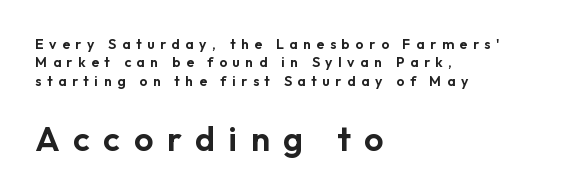
The paragraph has a hard left edge and a soft right edge. Proportional: the letters do not fall into vertical columns. Visually, the bottom section dominates because its glyphs are scaled up. Type without underlining.
